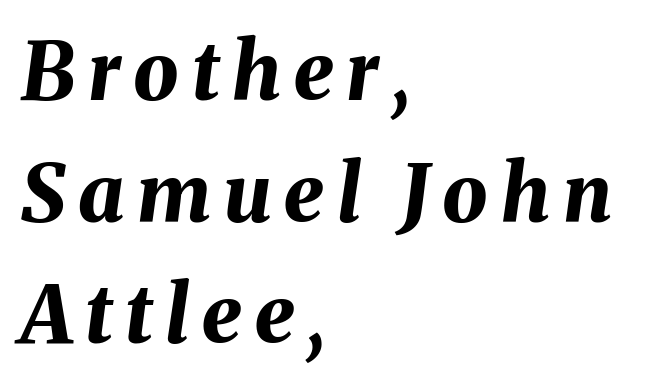
Is the block centered? No — it sits flush against the left margin. Nobody drew a line under any word here. A normal amount of white space separates one row of letters from the next. Style check: oblique.
